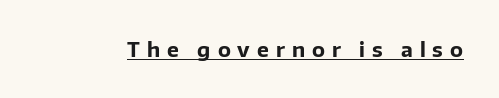
The rendered words wear a rule along their underside. Tall strokes in this sample are plumb rather than angled. The letterforms stand isolated, each surrounded by extra space. Every letter is thick-stroked: bold, no question.
